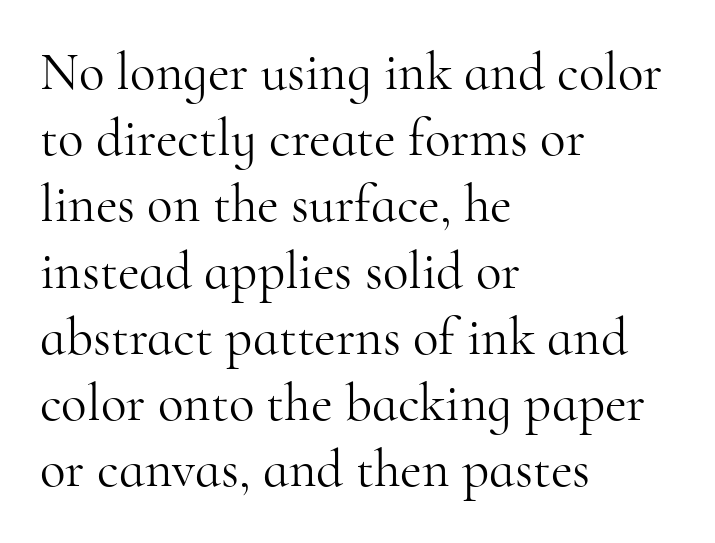
Q: Is the text bold? A: No.
Q: Is the text italic (slanted)? A: No, it is upright.
Q: Is the typeface a serif or a sans-serif typeface? A: Serif.
Q: Is the text underlined? A: No.
Q: How is the paragraph aligned? A: Left-aligned.
Q: Is the spacing between letters normal or unusually wide? A: Normal.
Q: Is the spacing between lines tight, normal or loose? A: Normal.
Q: Width (condensed, normal, or wide)? A: Normal.
Q: Stroke contrast? A: High.
Q: x-height? A: Small.
Q: Monospaced? A: No.
